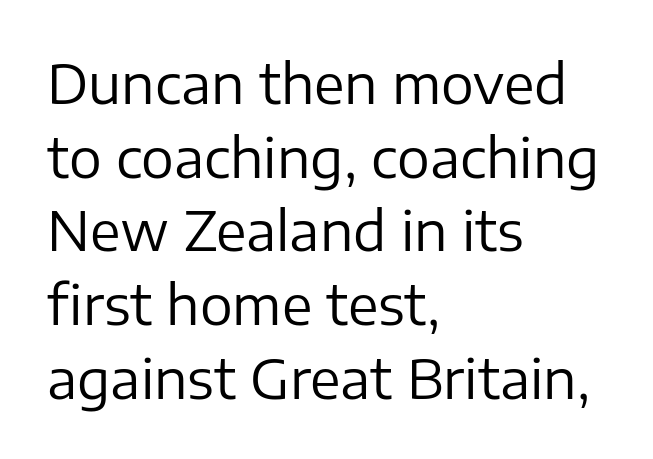
Quick note: interline space is typical. Character widths vary here, with narrow letters taking less room than wide ones. Decoration check: the copy has no underline. These lines stack with their left ends in a neat column. Serif or sans? Sans — the stroke terminals are bare. The letters look calm and open, with moderate or lighter stems.
